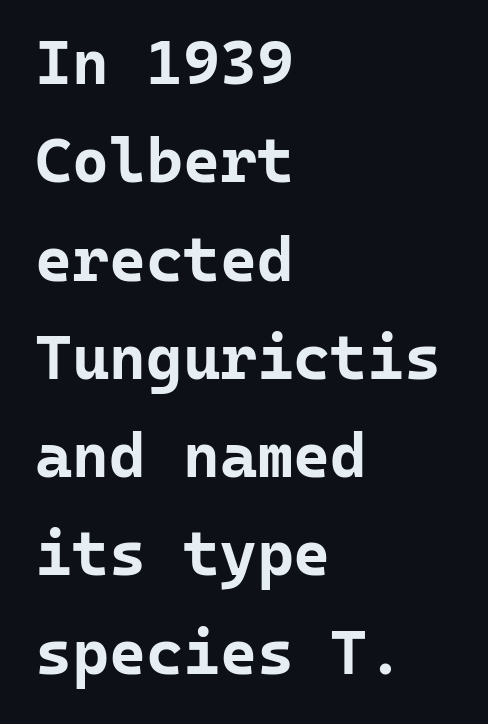
The image shows 63 px bold sans-serif type, upright, monospaced; set left-aligned, normal line spacing (1.56x), normal letter spacing, not underlined; low stroke contrast and a medium x-height.
